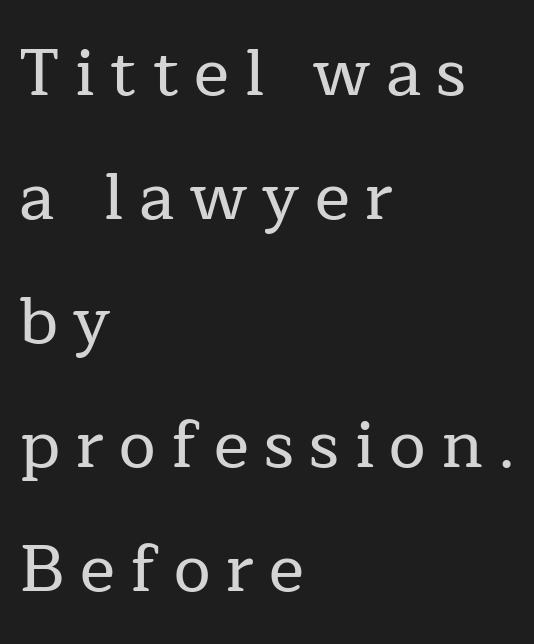
The image shows 66 px serif type, upright; set left-aligned, line spacing 1.88x, unusually wide letter spacing (+0.23 em), not underlined; low stroke contrast and a medium x-height.
